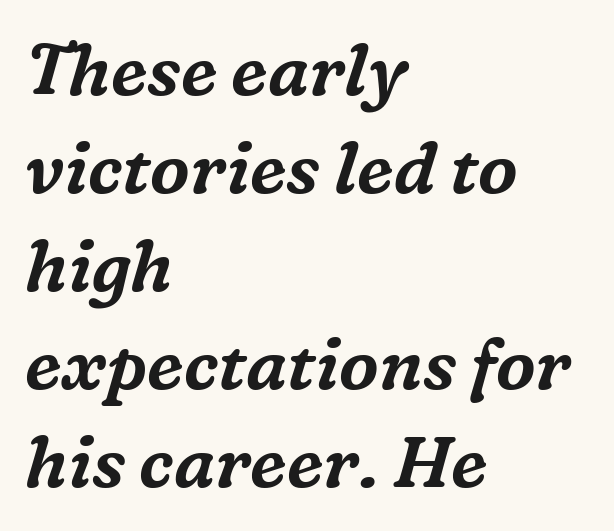
The image shows 71 px serif type, italic (leaning right); set left-aligned, normal line spacing (1.38x), normal letter spacing, not underlined; medium stroke contrast and a medium x-height.
